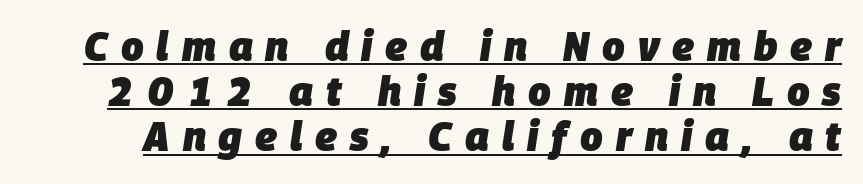
How would I describe the line gaps? Narrow and economical. Italic? Definitely — the glyphs are oblique. What stands out about the letter spacing? Its width — letters are far apart. Think of a printed novel: that variable character pitch is what you see here.
